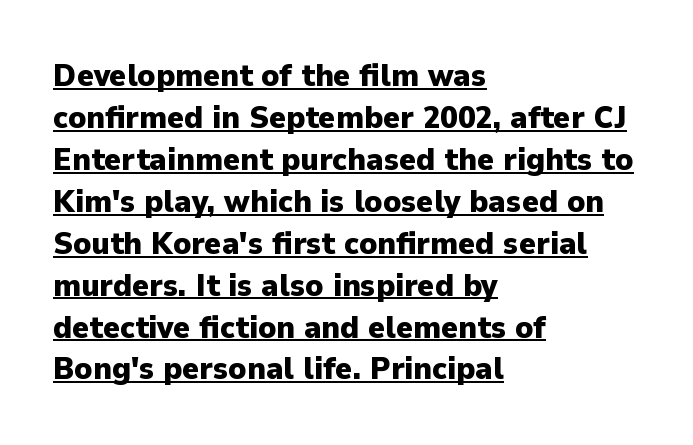
Q: Is the text bold? A: Yes.
Q: Is the text italic (slanted)? A: No, it is upright.
Q: Is the typeface a serif or a sans-serif typeface? A: Sans-serif.
Q: Is the text underlined? A: Yes.
Q: How is the paragraph aligned? A: Left-aligned.
Q: Is the spacing between letters normal or unusually wide? A: Normal.
Q: Is the spacing between lines tight, normal or loose? A: Normal.
Q: Width (condensed, normal, or wide)? A: Normal.
Q: Stroke contrast? A: Low.
Q: x-height? A: Medium.
Q: Monospaced? A: No.
